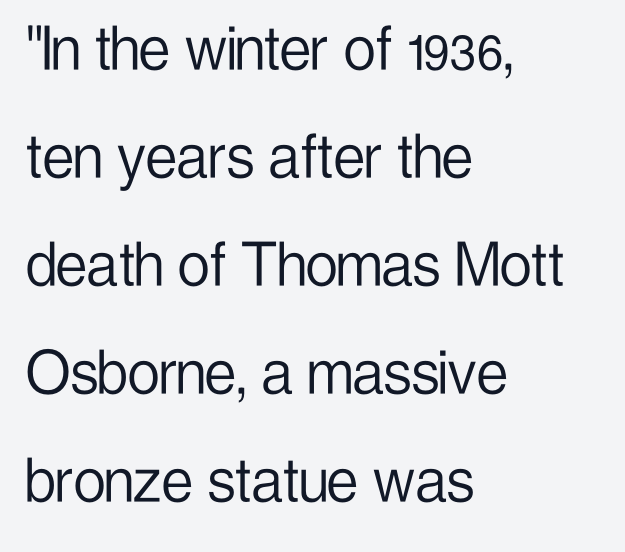
Observe the absence of serifs on each vertical stroke in this sample. These lines are rendered in a variable-pitch font. This rendering leaves character spacing at its baseline value. The letters stand upright; this is a roman face. The block of text has a typical density, with ordinary space between rows.
